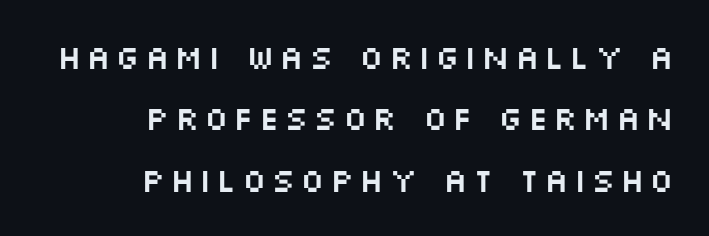
The image shows 33 px wide sans-serif type, upright; set right-aligned, line spacing 1.86x, not underlined; medium stroke contrast and a large x-height.
